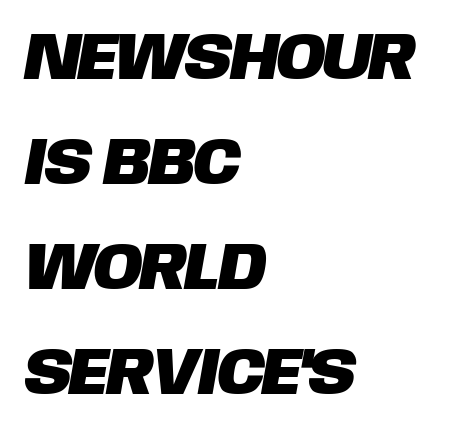
{"serif": "no", "width": "normal", "stroke_contrast": "low", "x_height": "large", "monospaced": "no", "underline": "no", "align": "left", "line_spacing": "normal", "line_spacing_ratio": 1.59, "letter_spacing": "normal", "letter_spacing_em": 0.0, "glyph_px": 66}
